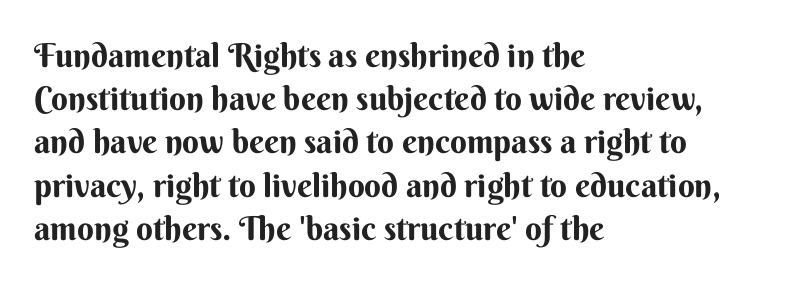
{"serif": "no", "italic": "no", "bold": "yes", "weight": "bold", "width": "normal", "stroke_contrast": "medium", "x_height": "small", "monospaced": "no", "underline": "no", "align": "left", "line_spacing": "normal", "line_spacing_ratio": 1.31, "letter_spacing": "normal", "letter_spacing_em": 0.0, "glyph_px": 33}
